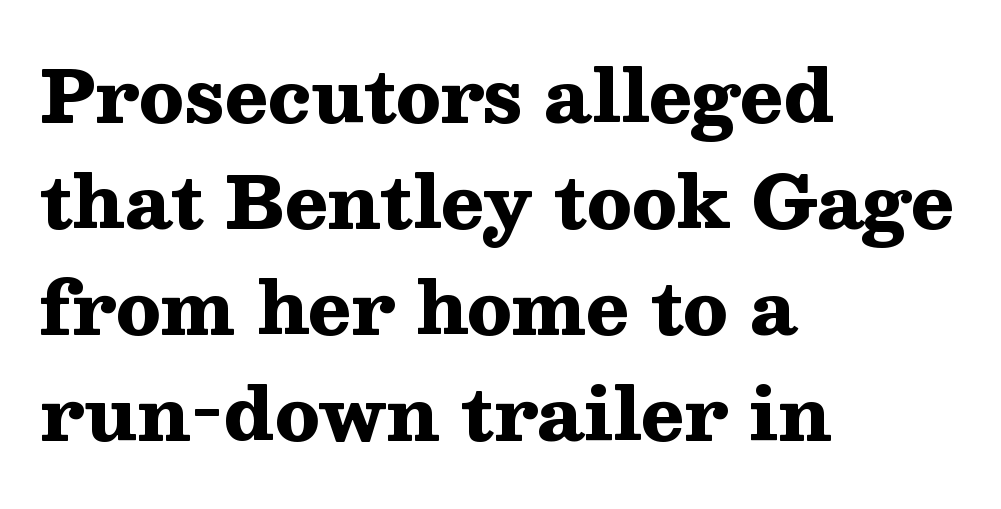
{"serif": "yes", "italic": "no", "bold": "yes", "weight": "heavy", "width": "wide", "stroke_contrast": "medium", "x_height": "medium", "monospaced": "no", "underline": "no", "align": "left", "line_spacing": "normal", "line_spacing_ratio": 1.47, "letter_spacing": "normal", "letter_spacing_em": 0.0, "glyph_px": 72}
